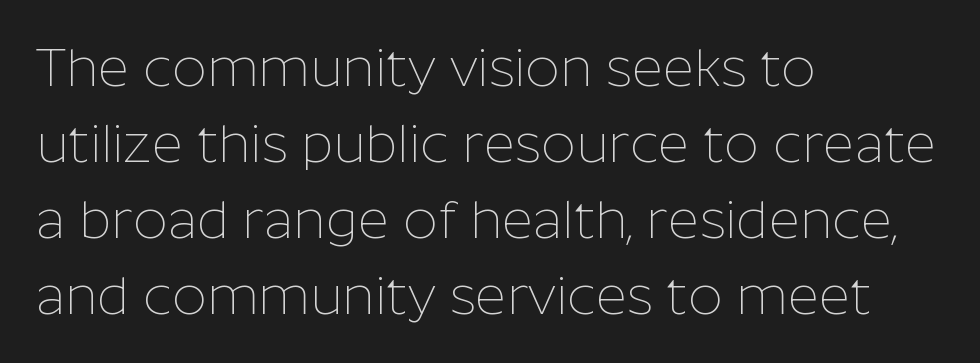
Q: Is the text bold? A: No.
Q: Is the text italic (slanted)? A: No, it is upright.
Q: Is the typeface a serif or a sans-serif typeface? A: Sans-serif.
Q: Is the text underlined? A: No.
Q: How is the paragraph aligned? A: Left-aligned.
Q: Is the spacing between letters normal or unusually wide? A: Normal.
Q: Is the spacing between lines tight, normal or loose? A: Normal.
Q: Width (condensed, normal, or wide)? A: Normal.
Q: Stroke contrast? A: Low.
Q: x-height? A: Medium.
Q: Monospaced? A: No.
